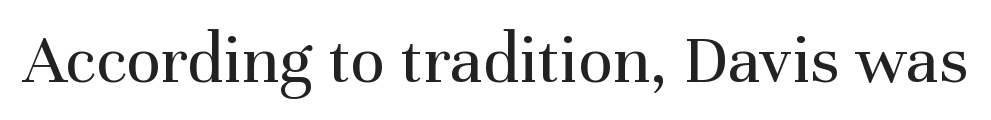
The image shows 72 px regular-weight serif type, upright; set normal letter spacing, not underlined; medium stroke contrast and a medium x-height.
